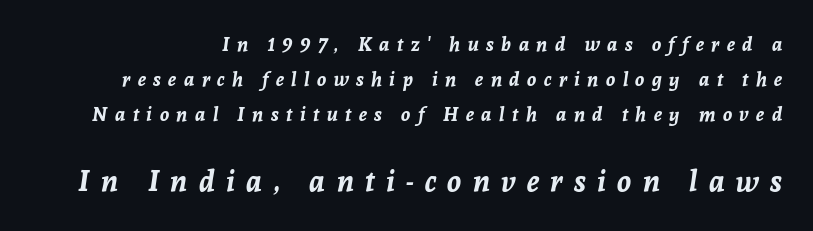
Compared with typical body copy, the letter spacing here is much looser. Glance below the letters and you will spot only blank space. Plenty of ink on the page — the face is bold. The passage shown begins with its smaller block and ends with its larger one. The passage shown is typed in a proportional face where columns would drift.
